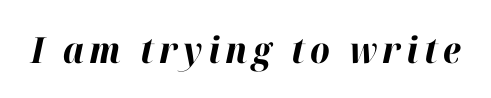
{"italic": "yes", "lean": "right", "slant_degrees": 12, "bold": "yes", "weight": "bold", "width": "normal", "stroke_contrast": "high", "x_height": "medium", "monospaced": "no", "underline": "no", "glyph_px": 36}
